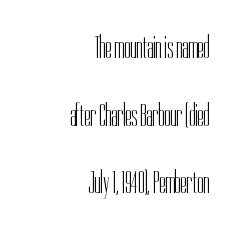
{"serif": "no", "italic": "no", "bold": "no", "weight": "light", "width": "condensed", "stroke_contrast": "low", "x_height": "medium", "monospaced": "no", "underline": "no", "align": "right", "line_spacing": "loose", "line_spacing_ratio": 2.18, "letter_spacing": "normal", "letter_spacing_em": 0.0, "glyph_px": 31}
